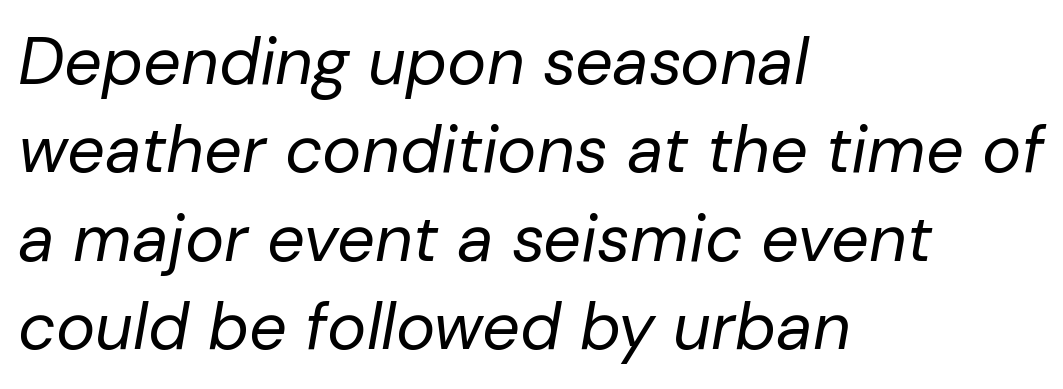
{"italic": "yes", "lean": "right", "slant_degrees": 10, "bold": "no", "weight": "regular", "width": "normal", "stroke_contrast": "low", "x_height": "medium", "monospaced": "no", "underline": "no", "align": "left", "line_spacing": "normal", "line_spacing_ratio": 1.34, "letter_spacing": "normal", "letter_spacing_em": 0.0, "glyph_px": 66}
